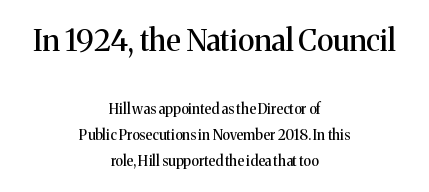
{"serif": "yes", "italic": "no", "width": "normal", "stroke_contrast": "medium", "x_height": "medium", "monospaced": "no", "underline": "no", "align": "center", "line_spacing_ratio": 1.85, "letter_spacing": "normal", "letter_spacing_em": 0.0, "larger_block": "first", "size_ratio": 2.14, "glyph_px": 30}
